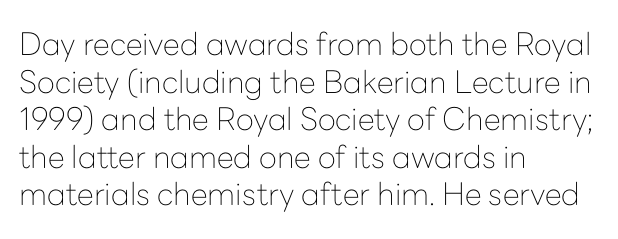
The compositor pushed each line to the left boundary. The string is rendered with underlining switched off. Observe the absence of serifs on each vertical stroke in this sample. The weight would be labelled regular, book, light, or lighter still. Character widths vary here, with narrow letters taking less room than wide ones.
